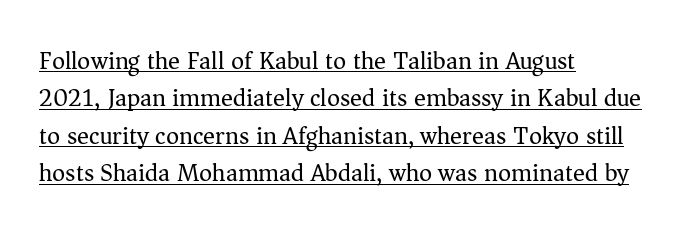
The image shows 25 px text type, upright; set left-aligned, normal line spacing (1.5x), normal letter spacing, underlined.
